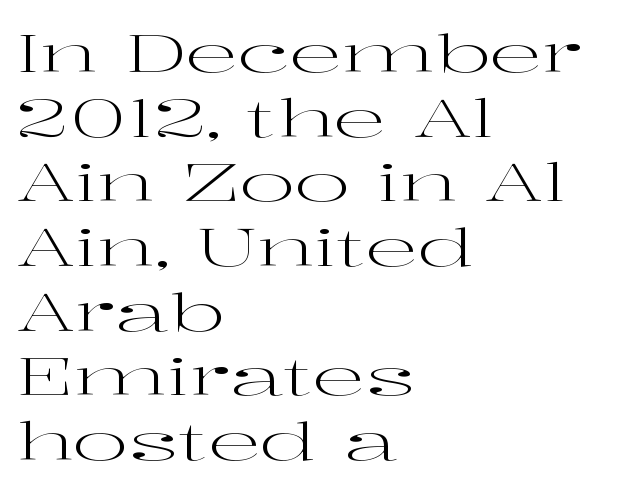
Decoration check: the copy has no underline. Stroke terminals: seriffed. The typography opts for an upright posture over an oblique one. The characters are drawn with everyday or finer stroke widths.
